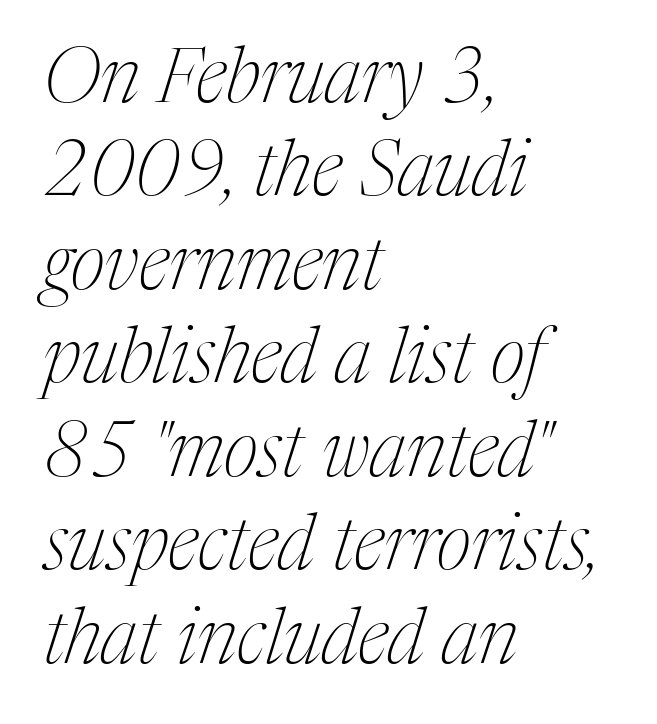
Q: Is the text bold? A: No.
Q: Is the text italic (slanted)? A: Yes, it leans right by about 17 degrees.
Q: Is the typeface a serif or a sans-serif typeface? A: Serif.
Q: Is the text underlined? A: No.
Q: How is the paragraph aligned? A: Left-aligned.
Q: Is the spacing between letters normal or unusually wide? A: Normal.
Q: Width (condensed, normal, or wide)? A: Condensed.
Q: Stroke contrast? A: Medium.
Q: x-height? A: Medium.
Q: Monospaced? A: No.
